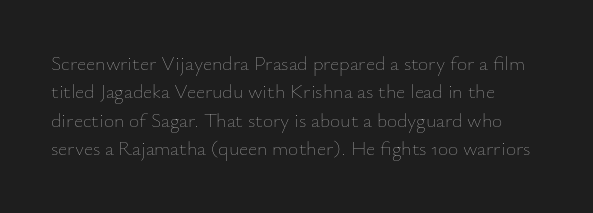
The image shows 20 px text type, upright; set normal line spacing (1.42x), normal letter spacing, not underlined.
